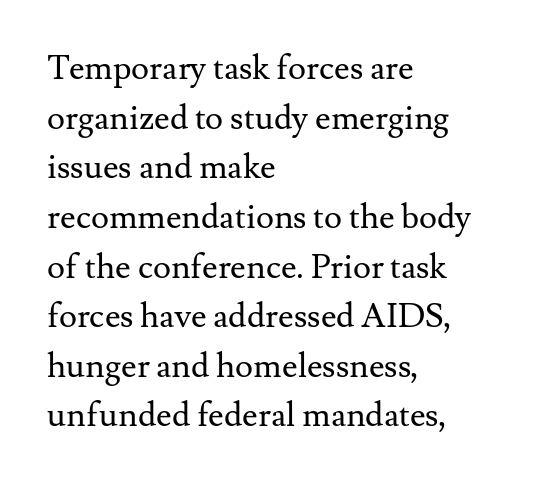
Q: Is the text bold? A: No.
Q: Is the text italic (slanted)? A: No, it is upright.
Q: Is the typeface a serif or a sans-serif typeface? A: Serif.
Q: Is the text underlined? A: No.
Q: How is the paragraph aligned? A: Left-aligned.
Q: Is the spacing between letters normal or unusually wide? A: Normal.
Q: Is the spacing between lines tight, normal or loose? A: Normal.
Q: Width (condensed, normal, or wide)? A: Normal.
Q: Stroke contrast? A: Medium.
Q: x-height? A: Small.
Q: Monospaced? A: No.
